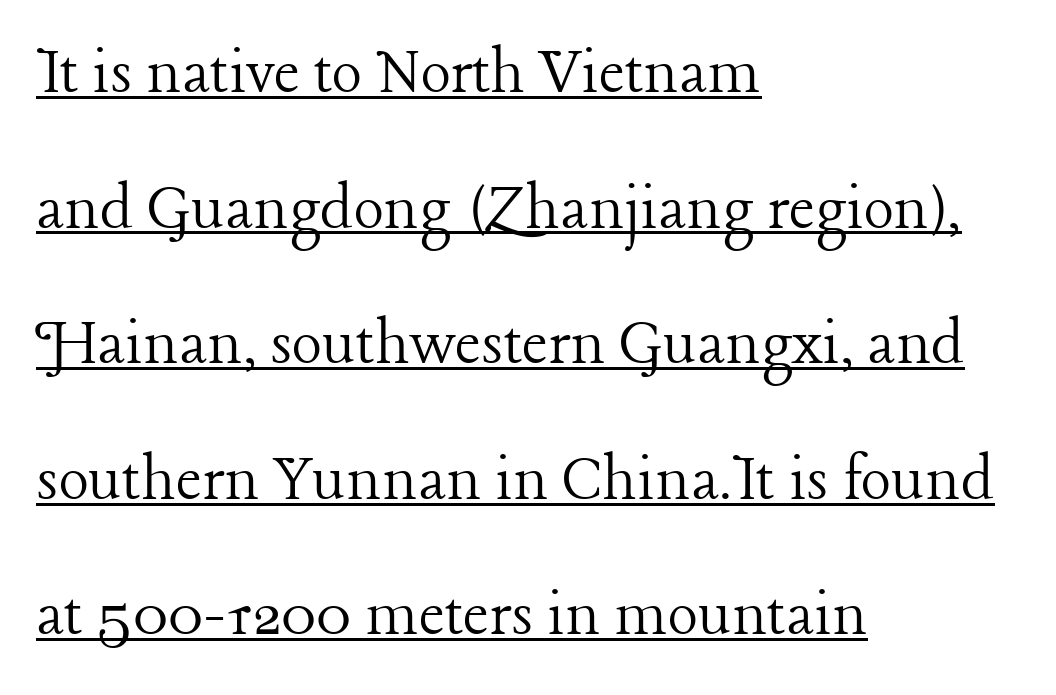
Q: Is the text bold? A: No.
Q: Is the text italic (slanted)? A: No, it is upright.
Q: Is the typeface a serif or a sans-serif typeface? A: Serif.
Q: Is the text underlined? A: Yes.
Q: How is the paragraph aligned? A: Left-aligned.
Q: Is the spacing between letters normal or unusually wide? A: Normal.
Q: Is the spacing between lines tight, normal or loose? A: Loose.
Q: Width (condensed, normal, or wide)? A: Normal.
Q: Stroke contrast? A: Low.
Q: x-height? A: Medium.
Q: Monospaced? A: No.
